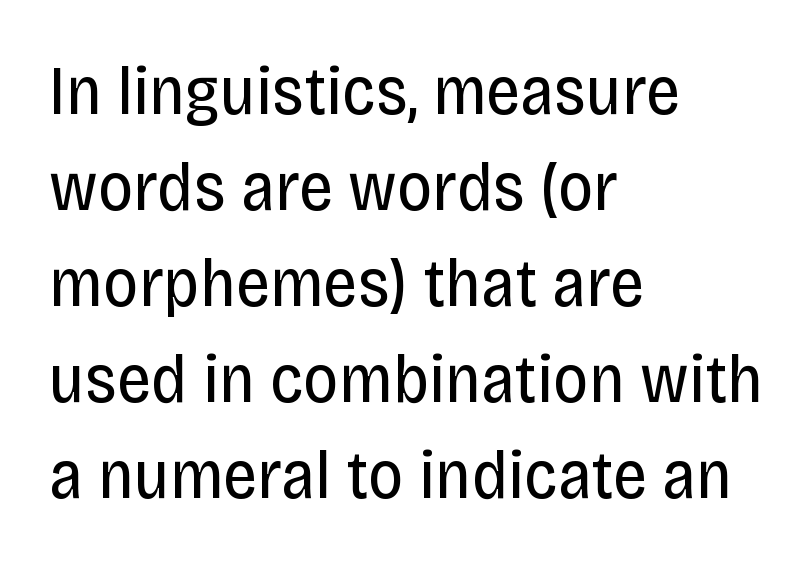
{"serif": "no", "italic": "no", "bold": "no", "weight": "regular", "width": "condensed", "stroke_contrast": "low", "x_height": "large", "monospaced": "no", "underline": "no", "align": "left", "line_spacing": "normal", "line_spacing_ratio": 1.39, "letter_spacing": "normal", "letter_spacing_em": 0.0, "glyph_px": 69}
